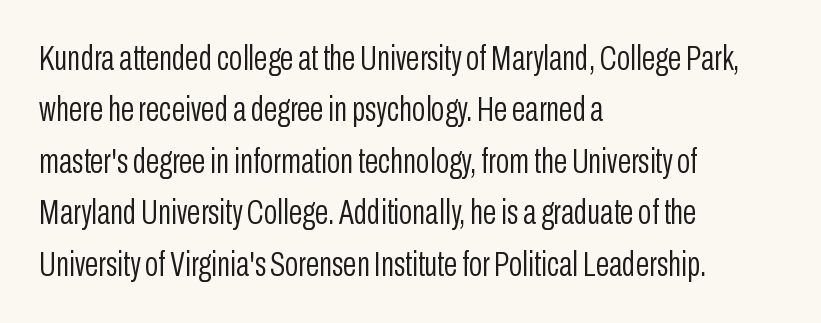
The image shows 35 px light, condensed sans-serif type, upright; set left-aligned, normal line spacing (1.47x), normal letter spacing, not underlined; low stroke contrast and a medium x-height.
